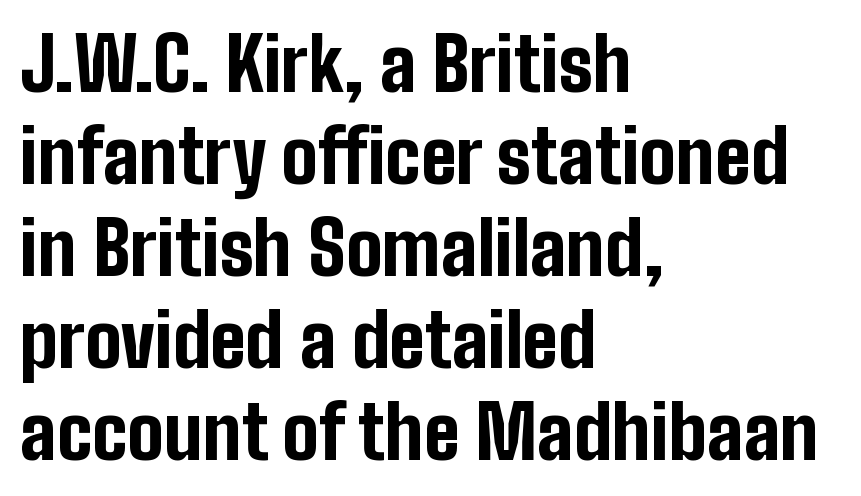
The image shows 73 px bold, condensed sans-serif type, upright; set left-aligned, normal line spacing (1.26x), normal letter spacing, not underlined; low stroke contrast and a medium x-height.
